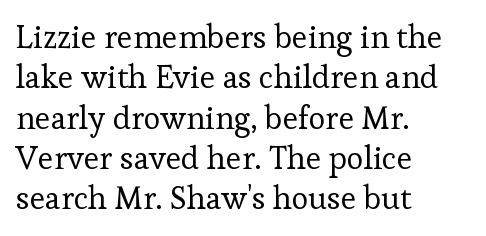
{"serif": "yes", "italic": "no", "bold": "no", "weight": "regular", "width": "normal", "stroke_contrast": "low", "x_height": "medium", "monospaced": "no", "underline": "no", "align": "left", "line_spacing": "normal", "line_spacing_ratio": 1.26, "letter_spacing": "normal", "letter_spacing_em": 0.0, "glyph_px": 32}
